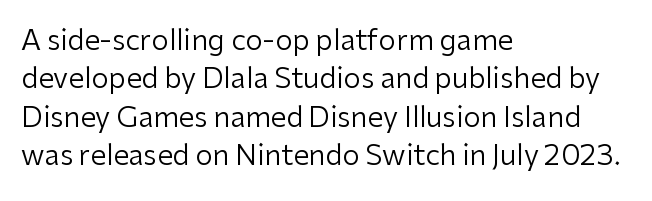
The paragraph shown leans on its left margin. The specimen omits any rule beneath the text block's lines. The passage shown stacks its lines at a standard gap. Are there feet on the stems? There aren't — it's a sans. Standard letterfit; no display-style spreading of the glyphs. The letters look calm and open, with moderate or lighter stems.
